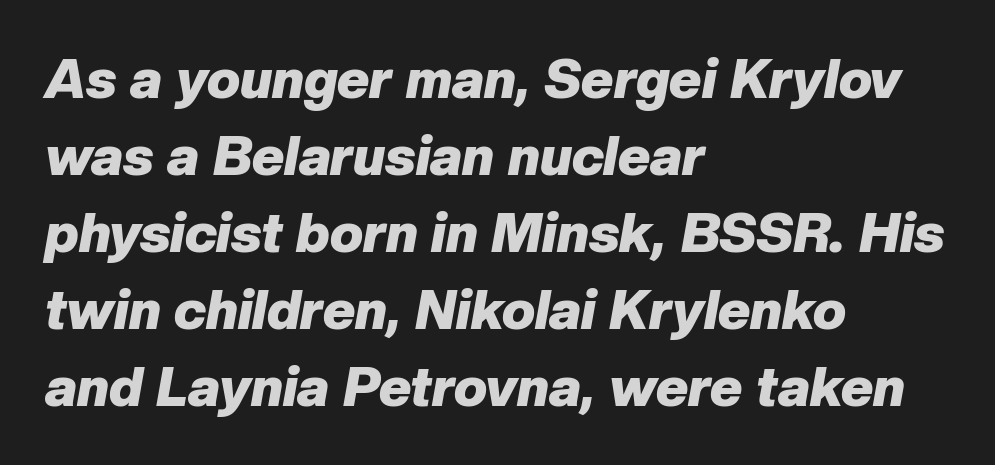
Q: Is the text bold? A: Yes.
Q: Is the text italic (slanted)? A: Yes, it leans right by about 10 degrees.
Q: Is the text underlined? A: No.
Q: How is the paragraph aligned? A: Left-aligned.
Q: Is the spacing between letters normal or unusually wide? A: Normal.
Q: Is the spacing between lines tight, normal or loose? A: Normal.
Q: Width (condensed, normal, or wide)? A: Normal.
Q: Stroke contrast? A: Low.
Q: x-height? A: Medium.
Q: Monospaced? A: No.
